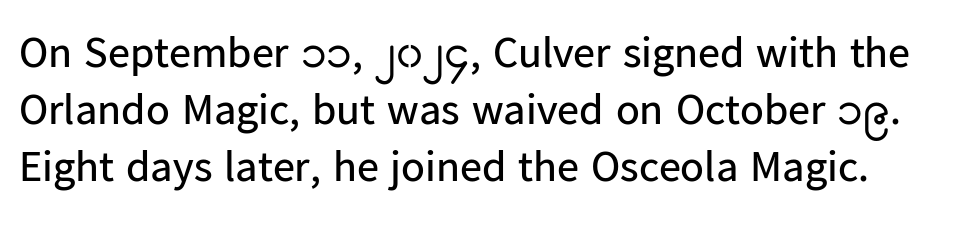
The image shows 44 px regular-weight sans-serif type, upright; set normal line spacing (1.3x), normal letter spacing, not underlined; low stroke contrast and a medium x-height.
